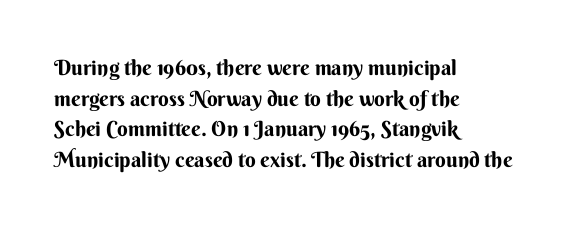
Q: Is the text bold? A: Yes.
Q: Is the text italic (slanted)? A: No, it is upright.
Q: Is the text underlined? A: No.
Q: How is the paragraph aligned? A: Left-aligned.
Q: Is the spacing between letters normal or unusually wide? A: Normal.
Q: Is the spacing between lines tight, normal or loose? A: Normal.
